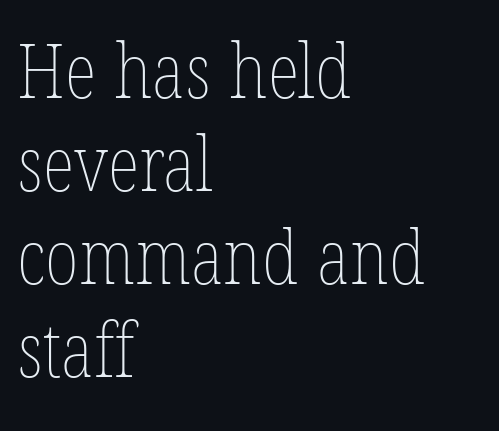
Q: Is the text bold? A: No.
Q: Is the text italic (slanted)? A: No, it is upright.
Q: Is the text underlined? A: No.
Q: How is the paragraph aligned? A: Left-aligned.
Q: Is the spacing between letters normal or unusually wide? A: Normal.
Q: Width (condensed, normal, or wide)? A: Condensed.
Q: Stroke contrast? A: Low.
Q: x-height? A: Medium.
Q: Monospaced? A: No.
